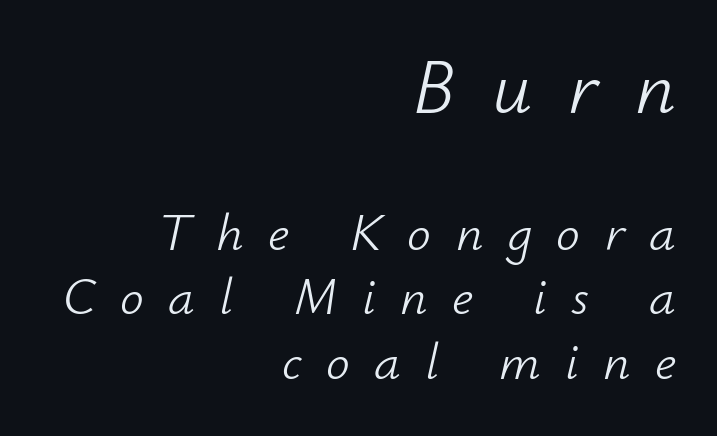
Larger block? The one above; the one below is distinctly smaller. Posture: slanted. Stroke thickness stays within the range of a standard reading face or lighter. Beneath every word, the page is bare. The setting favours the right margin, as signatures and pull-quotes sometimes do. Here the designer chose a conventional face with non-uniform glyph widths.
